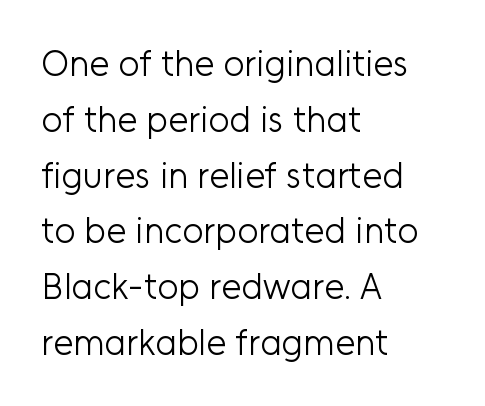
{"serif": "no", "italic": "no", "bold": "no", "weight": "light", "width": "normal", "stroke_contrast": "low", "x_height": "medium", "monospaced": "no", "underline": "no", "align": "left", "line_spacing": "normal", "line_spacing_ratio": 1.55, "letter_spacing": "normal", "letter_spacing_em": 0.0, "glyph_px": 36}
